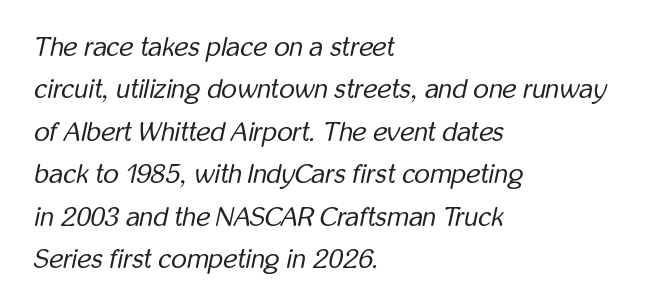
{"italic": "yes", "lean": "right", "slant_degrees": 12, "bold": "no", "underline": "no", "align": "left", "line_spacing": "normal", "line_spacing_ratio": 1.57, "letter_spacing": "normal", "letter_spacing_em": 0.0, "glyph_px": 27}
